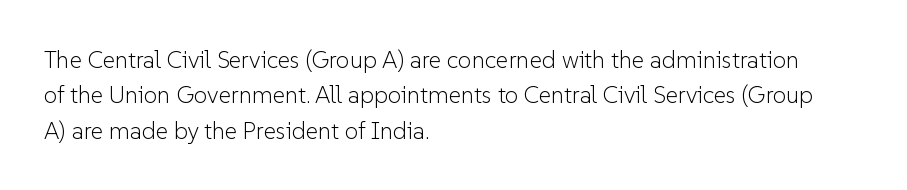
Tracking value appears to be zero — textbook default spacing. Posture: straight, roman, zero tilt. Leftover space on each line is placed entirely after the last word. This is not heavy type; no bold has been used.
